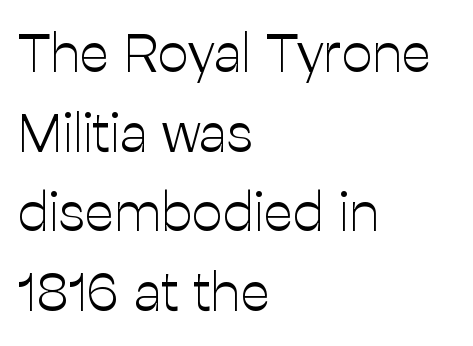
The text was rendered using a sans face with plain stroke endings. These lines are rendered in a variable-pitch font. These lines stack with their left ends in a neat column. A typesetter would call this leading conventional body-copy spacing.
